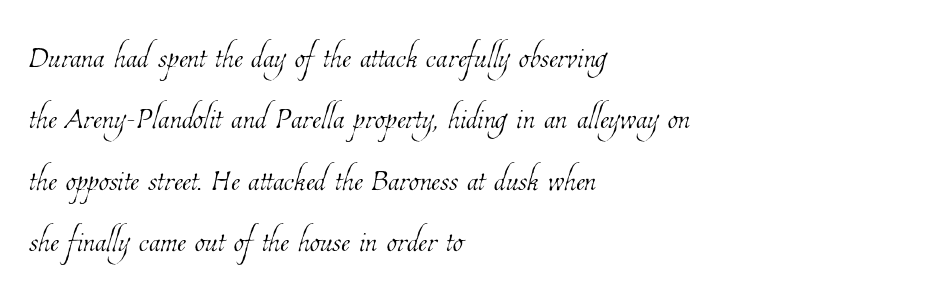
{"bold": "no", "weight": "thin", "width": "condensed", "stroke_contrast": "low", "x_height": "medium", "monospaced": "no", "underline": "no", "align": "left", "line_spacing": "normal", "line_spacing_ratio": 1.46, "letter_spacing": "normal", "letter_spacing_em": 0.0, "glyph_px": 42}
